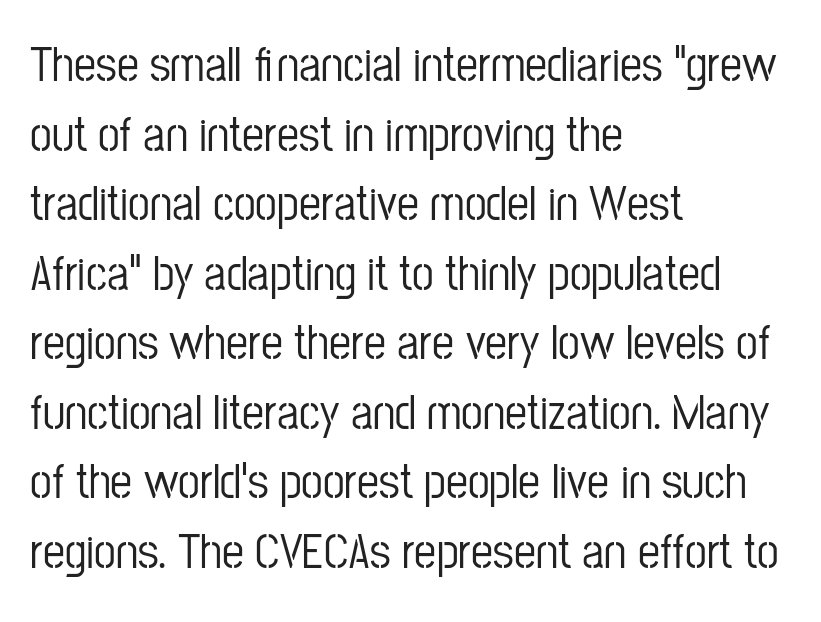
The image shows 49 px condensed sans-serif type, upright; set left-aligned, normal line spacing (1.42x), normal letter spacing, not underlined; low stroke contrast and a medium x-height.
